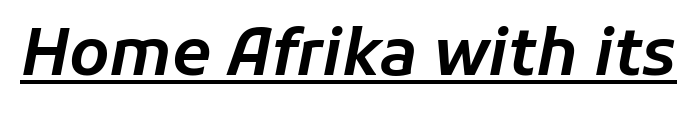
Q: Is the text italic (slanted)? A: Yes, it leans right by about 11 degrees.
Q: Is the text underlined? A: Yes.
Q: Is the spacing between letters normal or unusually wide? A: Normal.
Q: Width (condensed, normal, or wide)? A: Normal.
Q: Stroke contrast? A: Low.
Q: x-height? A: Medium.
Q: Monospaced? A: No.
